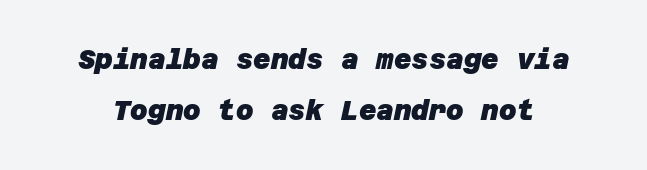
{"bold": "yes", "underline": "no", "line_spacing_ratio": 1.88, "letter_spacing": "normal", "letter_spacing_em": 0.0, "glyph_px": 27}
